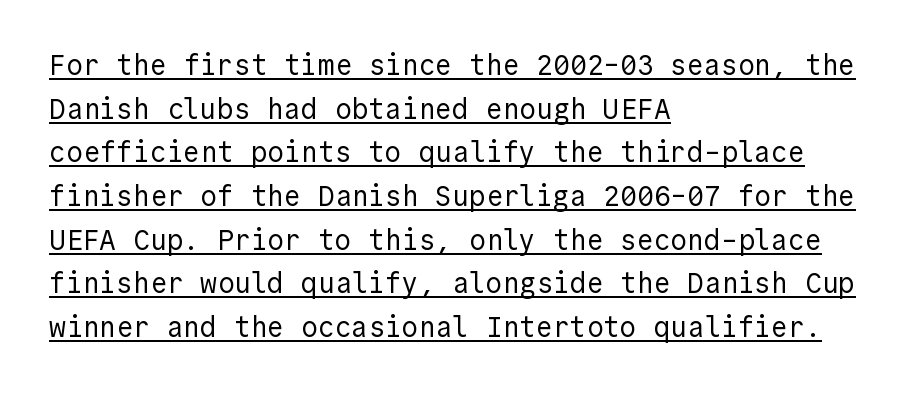
{"serif": "no", "italic": "no", "bold": "no", "weight": "regular", "width": "normal", "x_height": "medium", "underline": "yes", "align": "left", "line_spacing": "normal", "line_spacing_ratio": 1.56, "letter_spacing": "normal", "letter_spacing_em": 0.0, "glyph_px": 28}
